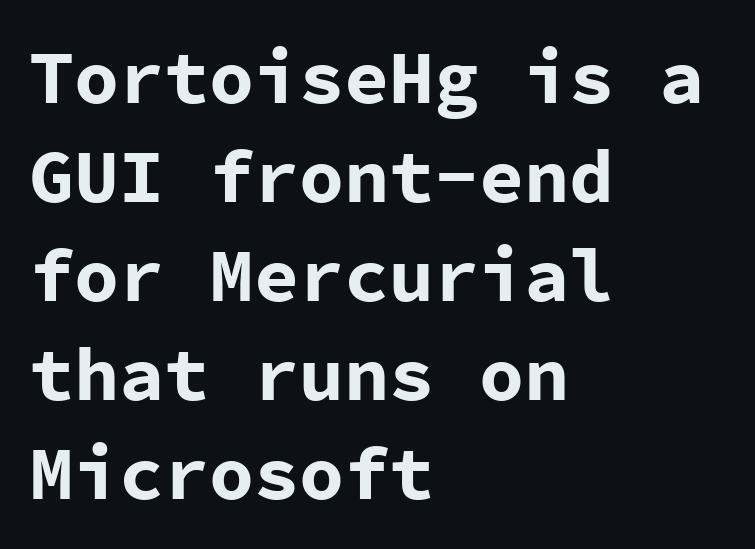
{"serif": "no", "italic": "no", "bold": "yes", "weight": "bold", "width": "normal", "stroke_contrast": "low", "x_height": "medium", "monospaced": "yes", "underline": "no", "align": "left", "line_spacing": "normal", "line_spacing_ratio": 1.32, "letter_spacing": "normal", "letter_spacing_em": 0.0, "glyph_px": 75}
